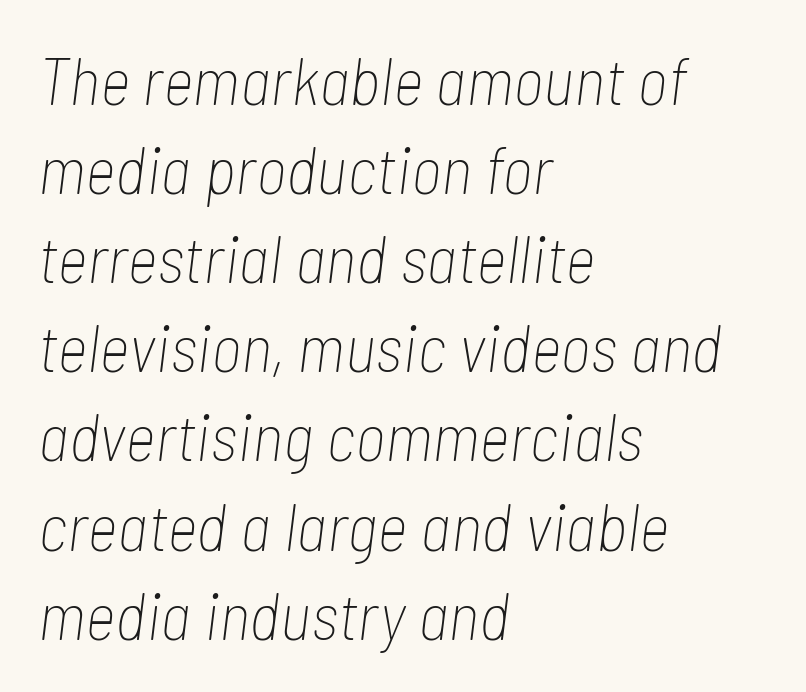
{"italic": "yes", "lean": "right", "slant_degrees": 7, "bold": "no", "weight": "thin", "width": "condensed", "stroke_contrast": "low", "x_height": "medium", "monospaced": "no", "underline": "no", "align": "left", "line_spacing": "normal", "line_spacing_ratio": 1.33, "letter_spacing": "normal", "letter_spacing_em": 0.0, "glyph_px": 67}
